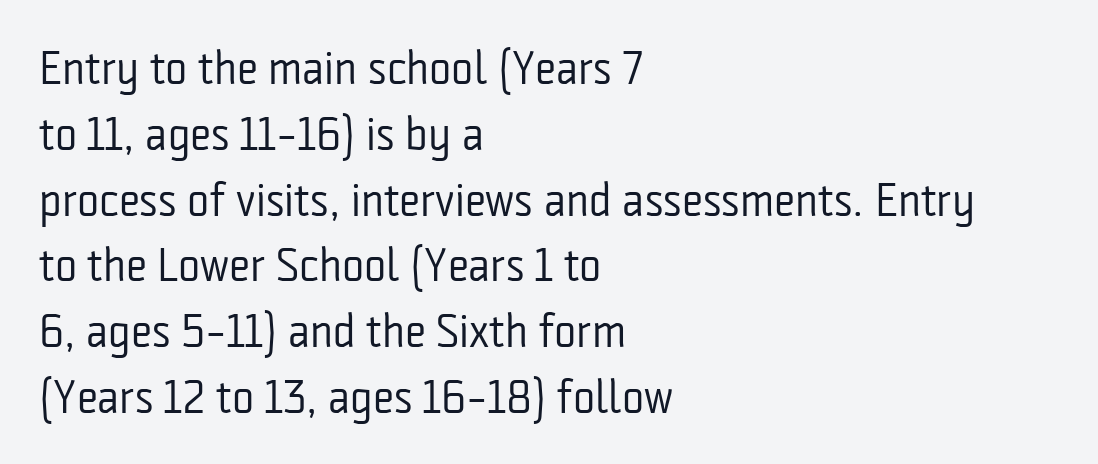
{"serif": "no", "italic": "no", "bold": "no", "weight": "regular", "width": "condensed", "stroke_contrast": "low", "x_height": "medium", "monospaced": "no", "underline": "no", "align": "left", "line_spacing": "normal", "line_spacing_ratio": 1.4, "letter_spacing": "normal", "letter_spacing_em": 0.0, "glyph_px": 47}
